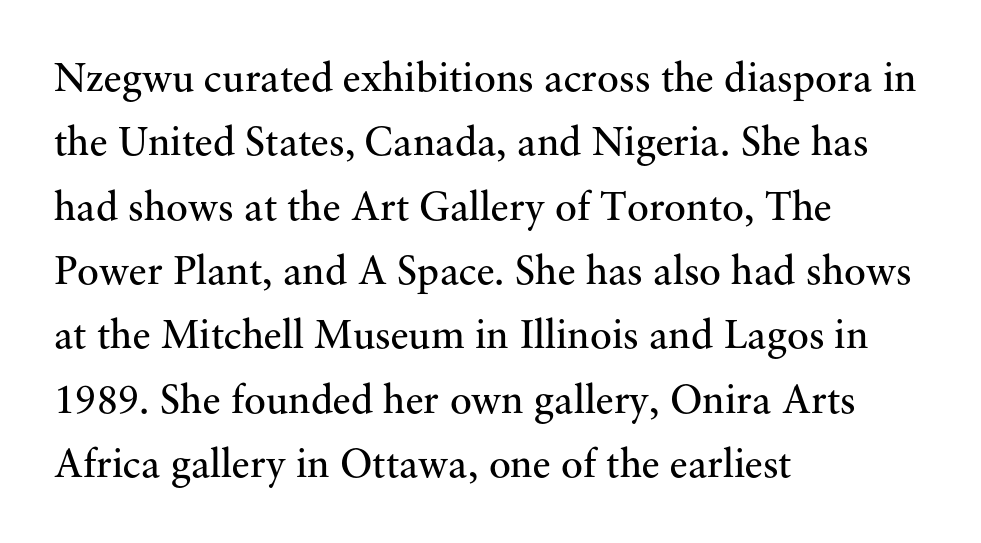
The line texture is even and compact thanks to regular tracking. Baseline-to-baseline distance is the conventional proportion of letter height. Horizontally, the lines are justified to the leading edge only. Style check: upright. Type style note: has serifs.
